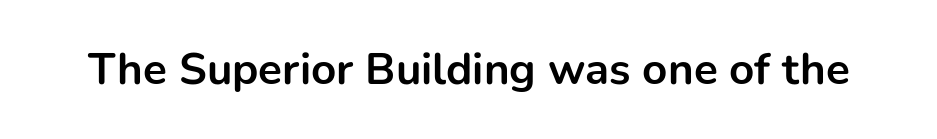
{"serif": "no", "italic": "no", "bold": "yes", "weight": "bold", "width": "normal", "stroke_contrast": "low", "x_height": "medium", "monospaced": "no", "underline": "no", "letter_spacing": "normal", "letter_spacing_em": 0.0, "glyph_px": 44}
